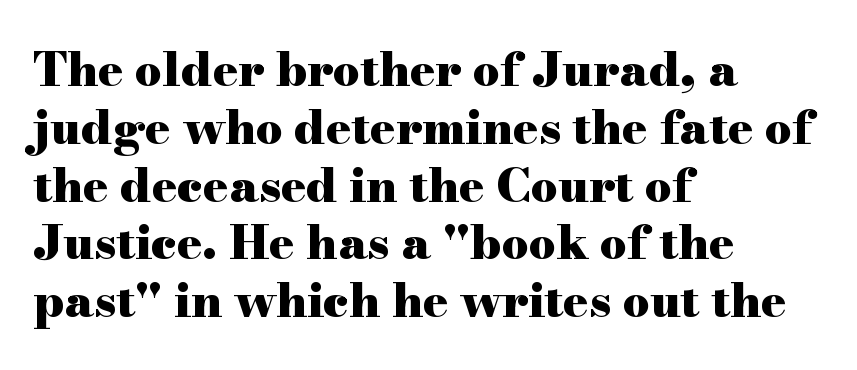
Q: Is the text bold? A: Yes.
Q: Is the text italic (slanted)? A: No, it is upright.
Q: Is the typeface a serif or a sans-serif typeface? A: Serif.
Q: Is the text underlined? A: No.
Q: How is the paragraph aligned? A: Left-aligned.
Q: Is the spacing between letters normal or unusually wide? A: Normal.
Q: Width (condensed, normal, or wide)? A: Wide.
Q: Stroke contrast? A: High.
Q: x-height? A: Small.
Q: Monospaced? A: No.
